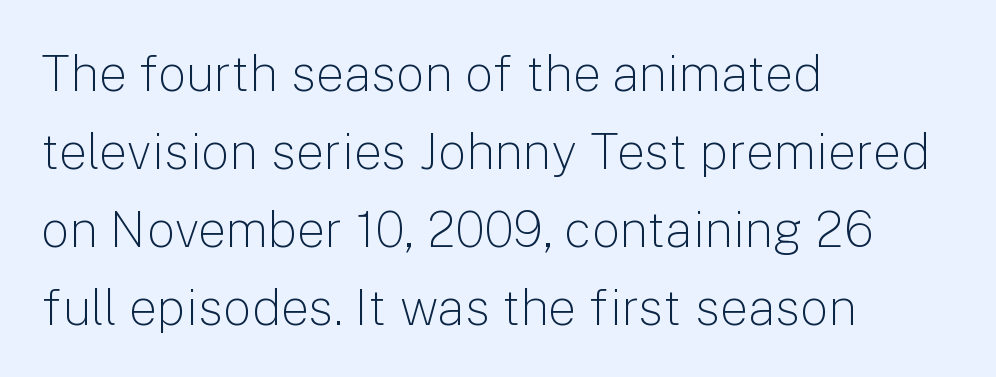
The image shows 50 px light sans-serif type, upright; set left-aligned, normal line spacing (1.56x), normal letter spacing, not underlined; low stroke contrast and a medium x-height.
